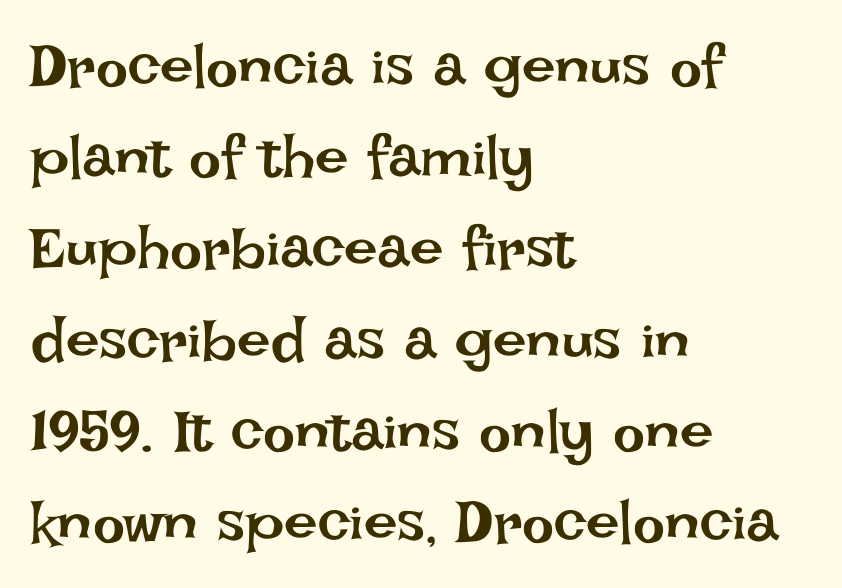
Q: Is the text bold? A: No.
Q: Is the text italic (slanted)? A: No, it is upright.
Q: Is the text underlined? A: No.
Q: How is the paragraph aligned? A: Left-aligned.
Q: Is the spacing between letters normal or unusually wide? A: Normal.
Q: Is the spacing between lines tight, normal or loose? A: Normal.
Q: Width (condensed, normal, or wide)? A: Normal.
Q: Stroke contrast? A: Low.
Q: x-height? A: Large.
Q: Monospaced? A: No.
